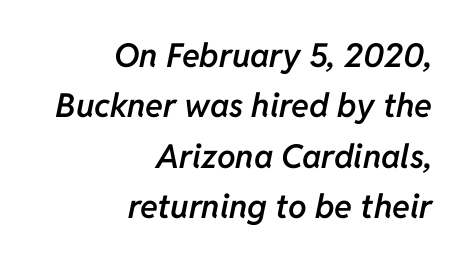
{"italic": "yes", "lean": "right", "slant_degrees": 11, "bold": "semi", "weight": "semibold", "width": "normal", "stroke_contrast": "low", "x_height": "medium", "monospaced": "no", "underline": "no", "align": "right", "line_spacing": "normal", "line_spacing_ratio": 1.53, "letter_spacing": "normal", "letter_spacing_em": 0.0, "glyph_px": 33}
